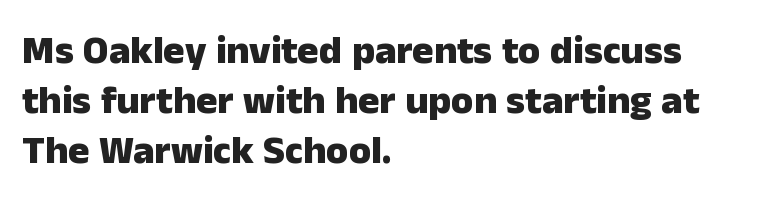
Q: Is the text bold? A: Yes.
Q: Is the text italic (slanted)? A: No, it is upright.
Q: Is the typeface a serif or a sans-serif typeface? A: Sans-serif.
Q: Is the text underlined? A: No.
Q: How is the paragraph aligned? A: Left-aligned.
Q: Is the spacing between letters normal or unusually wide? A: Normal.
Q: Is the spacing between lines tight, normal or loose? A: Normal.
Q: Width (condensed, normal, or wide)? A: Normal.
Q: Stroke contrast? A: Low.
Q: x-height? A: Medium.
Q: Monospaced? A: No.
